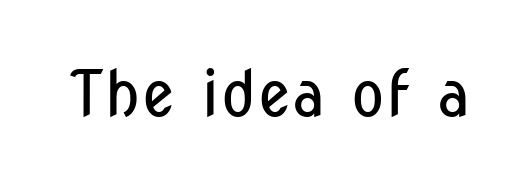
To sum up the face: it is a sans, with no serifs. These lines were composed using upright roman letters. Weight: in the light-to-regular range. Looks like regular typesetting: each glyph gets only the width it needs. The space beneath each line is pristine and unruled.
